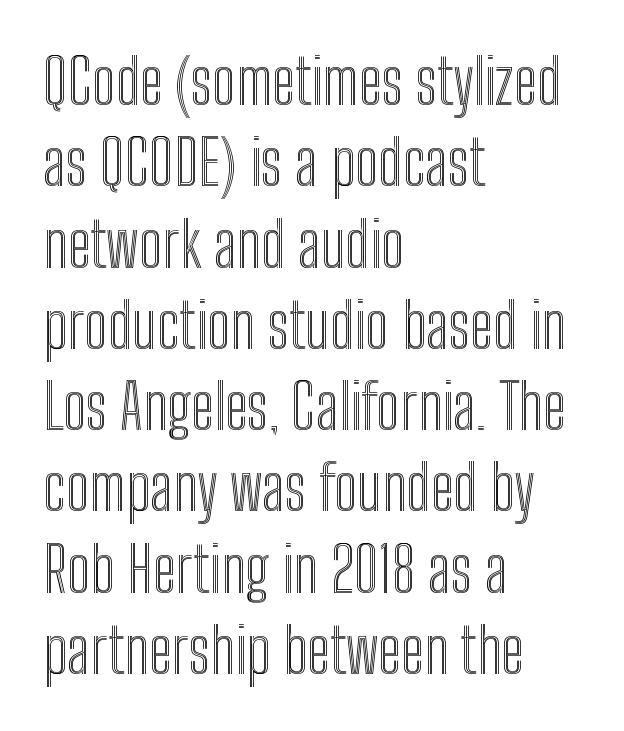
The image shows 63 px condensed type, upright; set left-aligned, normal line spacing (1.29x), normal letter spacing, not underlined; a medium x-height.
